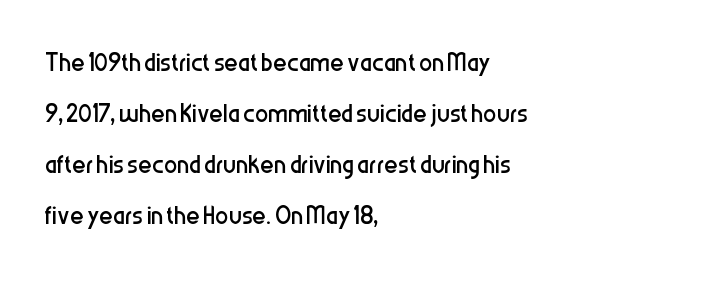
Q: Is the text bold? A: No.
Q: Is the text italic (slanted)? A: No, it is upright.
Q: Is the typeface a serif or a sans-serif typeface? A: Sans-serif.
Q: Is the text underlined? A: No.
Q: How is the paragraph aligned? A: Left-aligned.
Q: Is the spacing between letters normal or unusually wide? A: Normal.
Q: Is the spacing between lines tight, normal or loose? A: Normal.
Q: Width (condensed, normal, or wide)? A: Condensed.
Q: Stroke contrast? A: Low.
Q: x-height? A: Medium.
Q: Monospaced? A: No.
